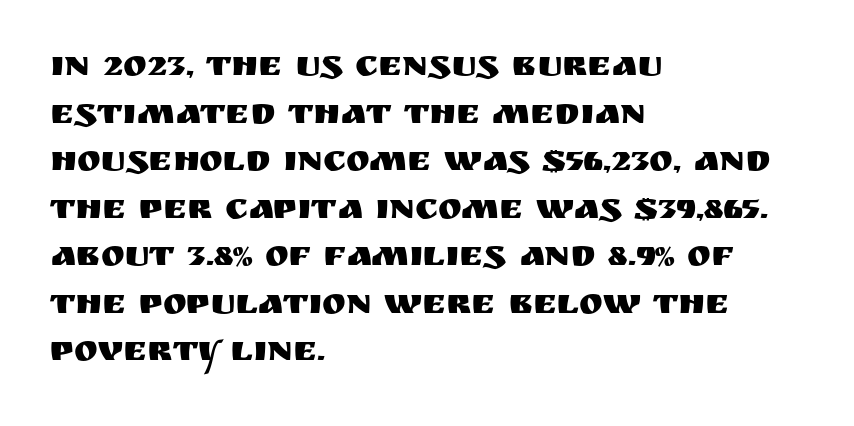
The image shows 36 px sans-serif type, upright; set left-aligned, normal line spacing (1.32x), normal letter spacing, not underlined; medium stroke contrast and a large x-height.
